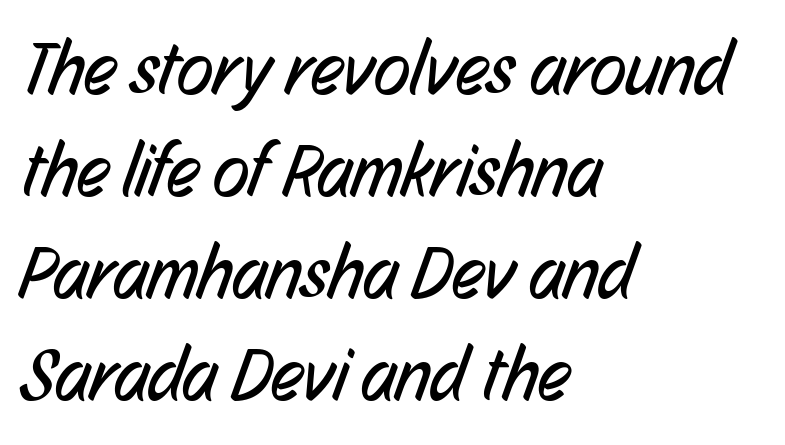
All the whitespace from short lines collects on the right. Is the type heavy? It reads as light-to-regular instead. Check the space under the baseline: it is left empty. Regarding serifs, this sample does without them. The space between consecutive lines is moderate. Do the characters align in a grid? No, the font is proportional.
